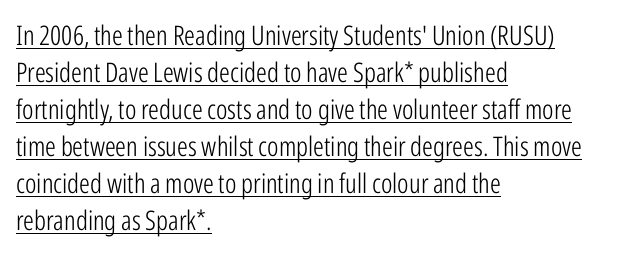
Q: Is the text bold? A: No.
Q: Is the text italic (slanted)? A: No, it is upright.
Q: Is the text underlined? A: Yes.
Q: How is the paragraph aligned? A: Left-aligned.
Q: Is the spacing between letters normal or unusually wide? A: Normal.
Q: Is the spacing between lines tight, normal or loose? A: Normal.
